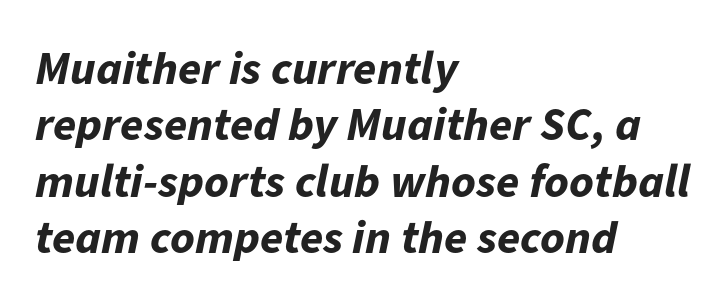
{"italic": "yes", "lean": "right", "slant_degrees": 11, "bold": "yes", "weight": "bold", "width": "normal", "stroke_contrast": "low", "x_height": "medium", "monospaced": "no", "underline": "no", "align": "left", "line_spacing_ratio": 1.2, "letter_spacing": "normal", "letter_spacing_em": 0.0, "glyph_px": 47}
